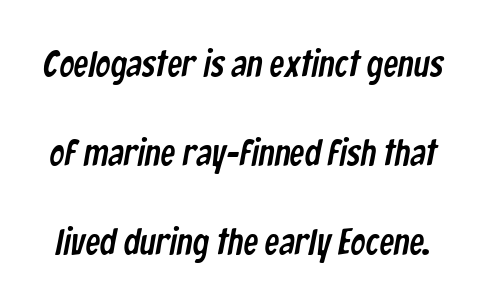
Nothing unusual about the tracking: characters are spaced as the font intends. Each letter's strokes conclude bluntly, with no projecting serifs. You could fit nearly another row in the gap between these rows. Just letters on the line, the space beneath them empty. The passage shown is typed in a proportional face where columns would drift.
